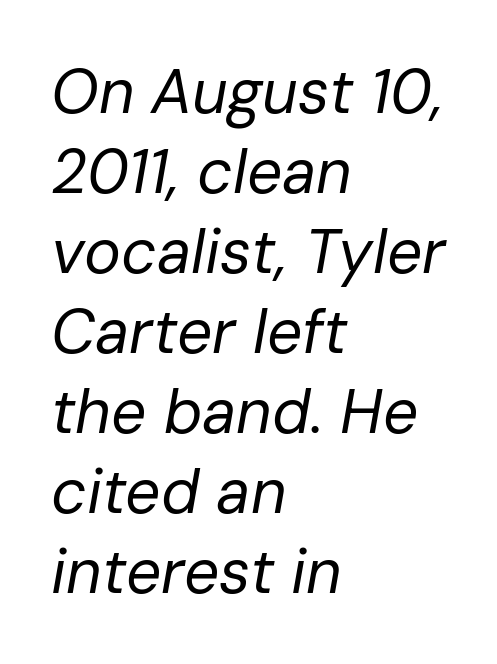
Q: Is the text bold? A: No.
Q: Is the text italic (slanted)? A: Yes, it leans right by about 10 degrees.
Q: Is the text underlined? A: No.
Q: How is the paragraph aligned? A: Left-aligned.
Q: Is the spacing between letters normal or unusually wide? A: Normal.
Q: Is the spacing between lines tight, normal or loose? A: Normal.
Q: Width (condensed, normal, or wide)? A: Normal.
Q: Stroke contrast? A: Low.
Q: x-height? A: Medium.
Q: Monospaced? A: No.
